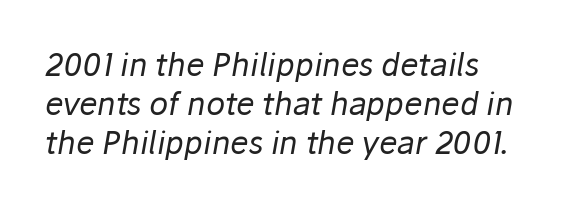
{"italic": "yes", "lean": "right", "slant_degrees": 10, "bold": "no", "weight": "regular", "width": "normal", "stroke_contrast": "low", "x_height": "medium", "monospaced": "no", "underline": "no", "align": "left", "line_spacing": "normal", "line_spacing_ratio": 1.26, "letter_spacing": "normal", "letter_spacing_em": 0.0, "glyph_px": 31}
